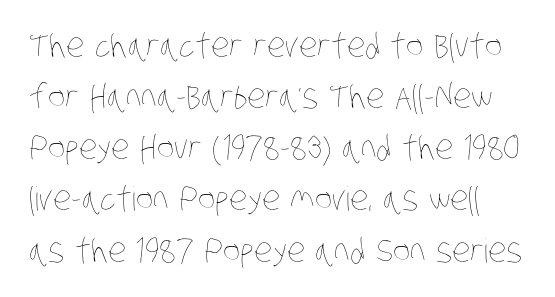
{"bold": "no", "weight": "thin", "width": "condensed", "stroke_contrast": "low", "x_height": "large", "monospaced": "no", "underline": "no", "line_spacing": "normal", "line_spacing_ratio": 1.55, "letter_spacing": "normal", "letter_spacing_em": 0.0, "glyph_px": 33}
